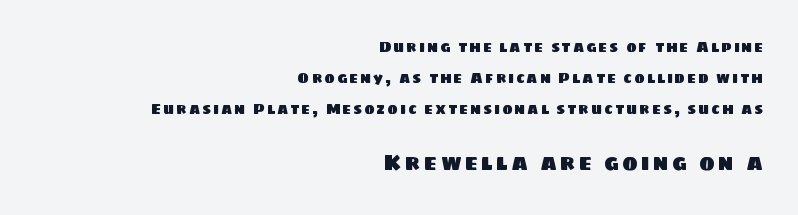
The image shows 21 px text type; set right-aligned, loose line spacing (2.21x), not underlined; the second (bottom) block is 1.5x larger.
